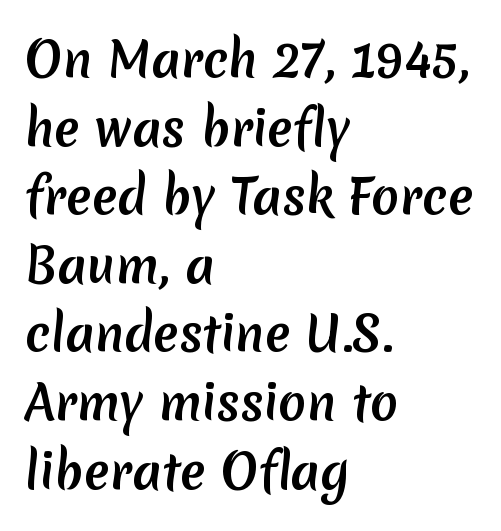
In CSS terms this would be text-align: left. You could not count columns in this text — the font is proportionally spaced. I'd describe the lettering as bold — thick and assertive. This rendering employs a face without finishing strokes, i.e., a sans-serif.
